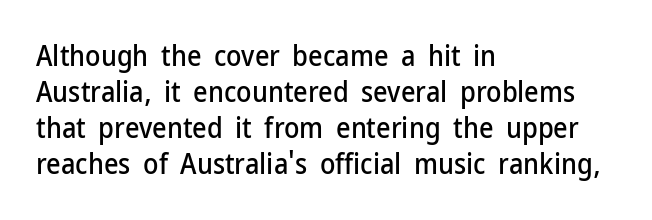
The image shows 28 px sans-serif type, upright; set left-aligned, normal line spacing (1.29x), normal letter spacing, not underlined; low stroke contrast and a medium x-height.
